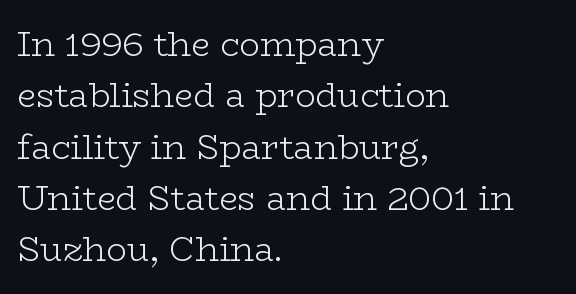
The image shows 34 px light, wide serif type, upright; set left-aligned, normal line spacing (1.51x), normal letter spacing, not underlined; low stroke contrast and a medium x-height.
